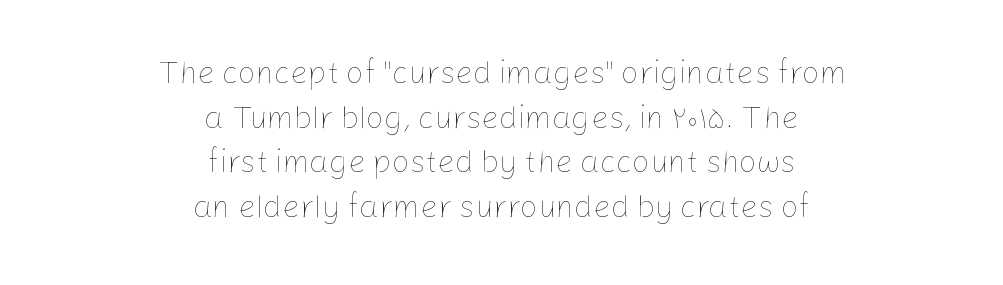
Letters have the restrained weight of plain body copy at most. Honestly, there is no underline to notice here at all. Looks like regular typesetting: each glyph gets only the width it needs. Designer's note — italics off, roman on. Regarding leading, the lines here are spaced in the standard way.
